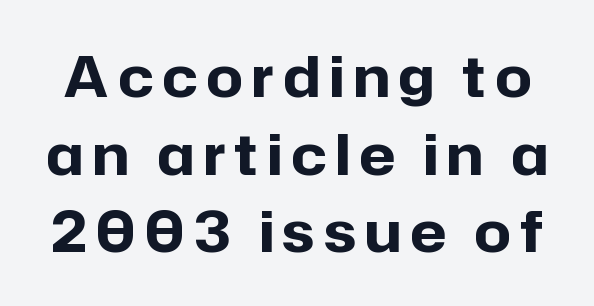
{"serif": "no", "italic": "no", "bold": "yes", "weight": "bold", "width": "normal", "stroke_contrast": "low", "x_height": "medium", "monospaced": "no", "underline": "no", "line_spacing": "normal", "line_spacing_ratio": 1.36, "glyph_px": 57}
